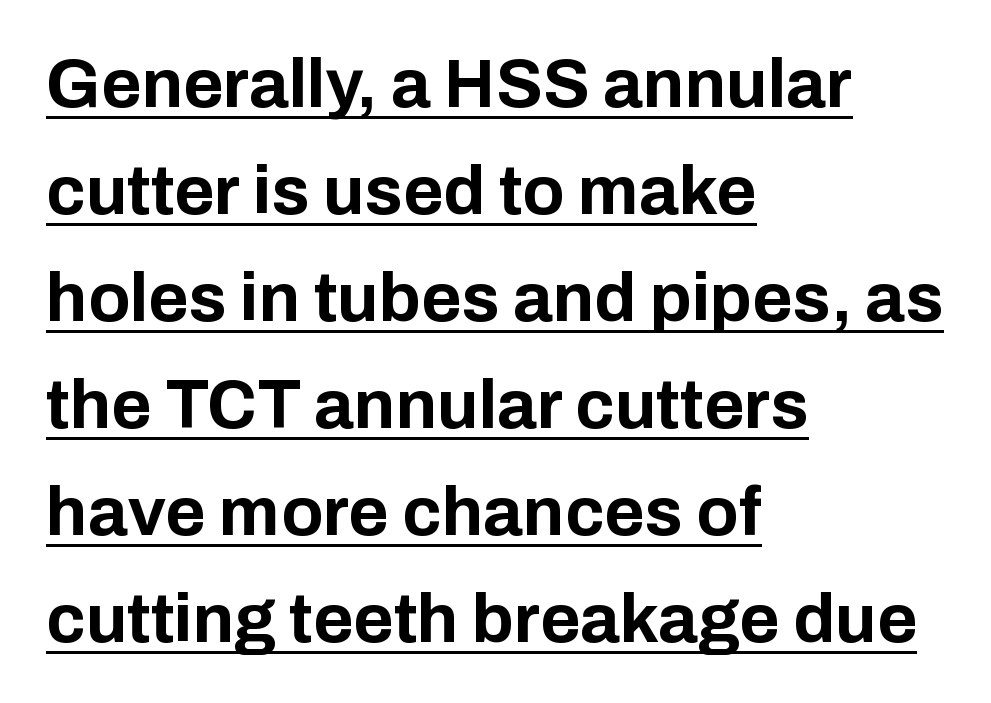
The image shows 69 px bold sans-serif type, upright; set left-aligned, normal line spacing (1.55x), normal letter spacing, underlined; low stroke contrast and a medium x-height.
